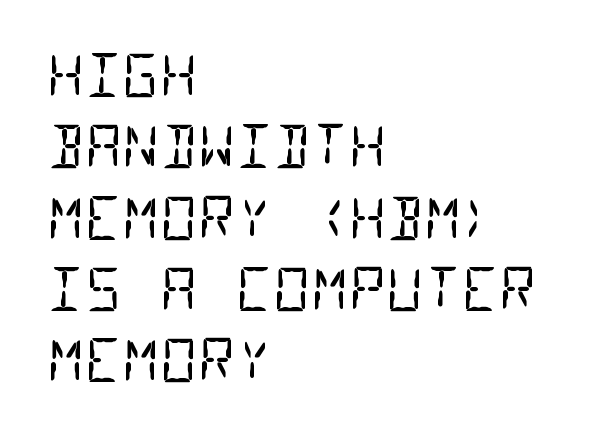
Q: Is the text bold? A: No.
Q: Is the typeface a serif or a sans-serif typeface? A: Sans-serif.
Q: Is the text underlined? A: No.
Q: How is the paragraph aligned? A: Left-aligned.
Q: Is the spacing between letters normal or unusually wide? A: Normal.
Q: Width (condensed, normal, or wide)? A: Condensed.
Q: Stroke contrast? A: Low.
Q: x-height? A: Large.
Q: Monospaced? A: Yes.
